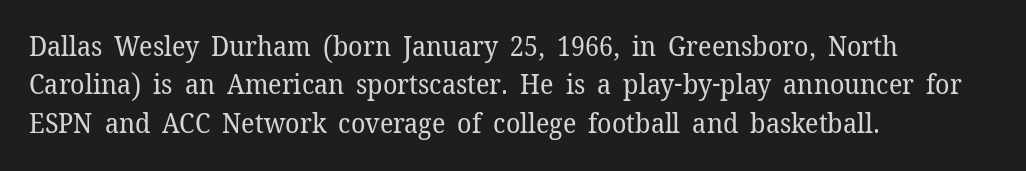
Every row of glyphs begins at an identical x-position on the left. A roman cut, with each character standing at attention. Does the leading feel generous? No, just average. The tracking reads as untouched default to a designer's eye.
